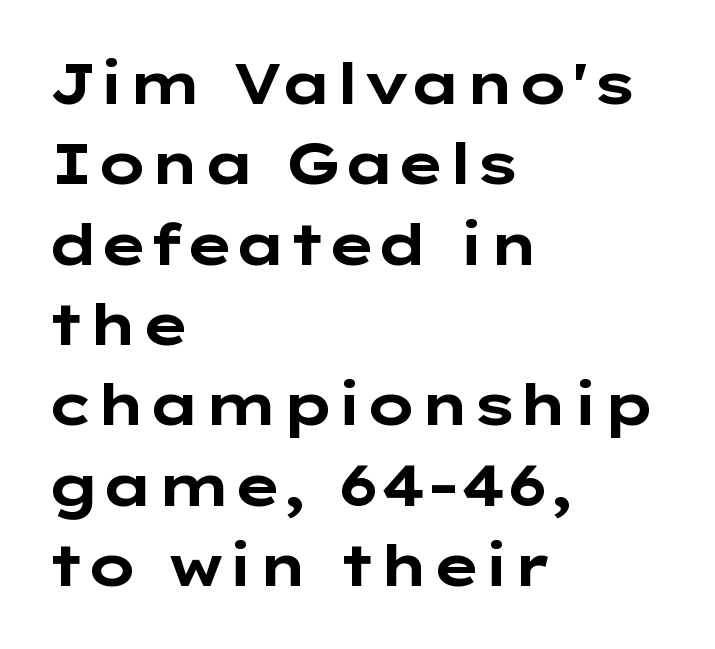
Q: Is the text bold? A: Yes.
Q: Is the text italic (slanted)? A: No, it is upright.
Q: Is the typeface a serif or a sans-serif typeface? A: Sans-serif.
Q: Is the text underlined? A: No.
Q: How is the paragraph aligned? A: Left-aligned.
Q: Is the spacing between letters normal or unusually wide? A: Normal.
Q: Is the spacing between lines tight, normal or loose? A: Normal.
Q: Width (condensed, normal, or wide)? A: Wide.
Q: Stroke contrast? A: Low.
Q: x-height? A: Medium.
Q: Monospaced? A: No.
